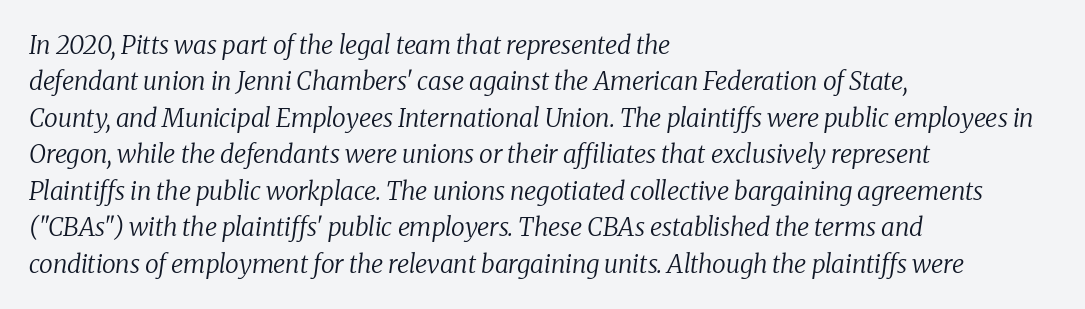
The image shows 25 px text type, italic (leaning right); set left-aligned, normal line spacing (1.46x), normal letter spacing, not underlined.
